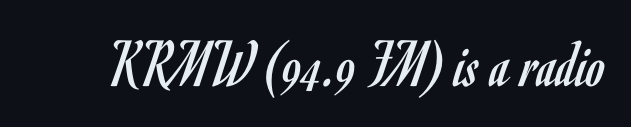
{"serif": "no", "bold": "no", "weight": "regular", "width": "condensed", "stroke_contrast": "low", "x_height": "small", "monospaced": "no", "underline": "no", "letter_spacing": "normal", "letter_spacing_em": 0.0, "glyph_px": 68}
